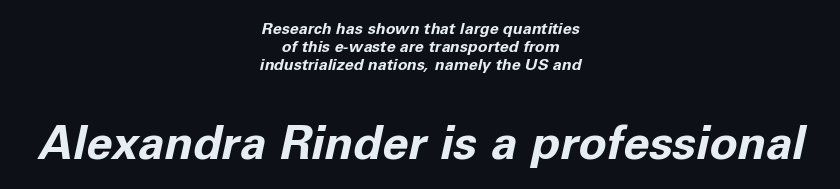
{"italic": "yes", "lean": "right", "slant_degrees": 11, "bold": "yes", "weight": "bold", "width": "normal", "stroke_contrast": "low", "x_height": "medium", "monospaced": "no", "underline": "no", "align": "center", "line_spacing": "tight", "line_spacing_ratio": 1.13, "letter_spacing": "normal", "letter_spacing_em": 0.0, "larger_block": "second", "size_ratio": 2.94, "glyph_px": 47}
